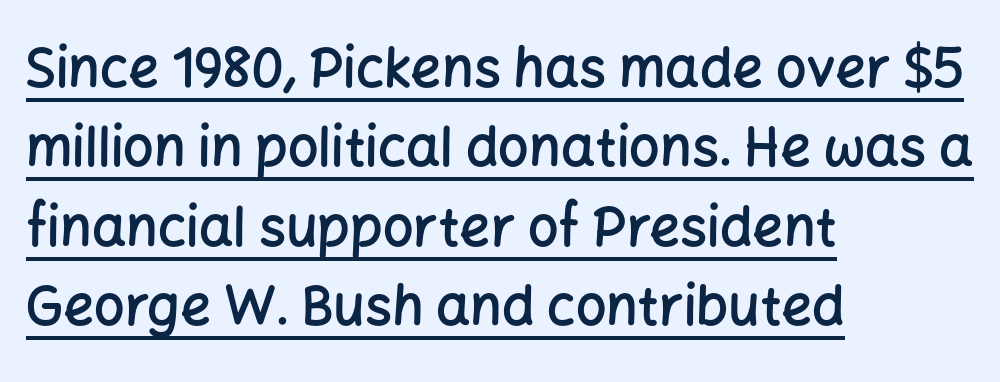
The image shows 54 px semibold sans-serif type, upright; set left-aligned, normal line spacing (1.47x), normal letter spacing, underlined; low stroke contrast and a medium x-height.
